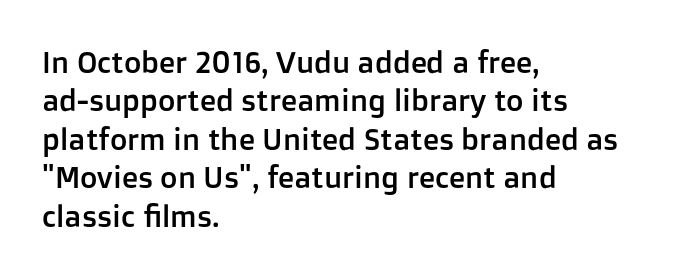
{"serif": "no", "italic": "no", "width": "normal", "stroke_contrast": "low", "x_height": "medium", "monospaced": "no", "underline": "no", "align": "left", "line_spacing": "normal", "line_spacing_ratio": 1.28, "letter_spacing": "normal", "letter_spacing_em": 0.0, "glyph_px": 30}
